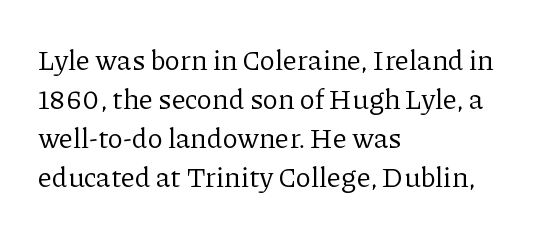
{"serif": "yes", "italic": "no", "bold": "no", "weight": "regular", "width": "normal", "stroke_contrast": "low", "x_height": "medium", "monospaced": "no", "underline": "no", "align": "left", "line_spacing": "normal", "line_spacing_ratio": 1.39, "letter_spacing": "normal", "letter_spacing_em": 0.0, "glyph_px": 28}
